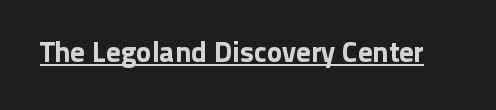
{"serif": "no", "italic": "no", "width": "normal", "stroke_contrast": "low", "x_height": "medium", "monospaced": "no", "underline": "yes", "letter_spacing": "normal", "letter_spacing_em": 0.0, "glyph_px": 29}
